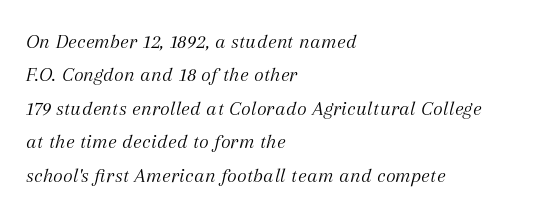
Q: Is the text bold? A: No.
Q: Is the text italic (slanted)? A: Yes, it leans right by about 12 degrees.
Q: Is the text underlined? A: No.
Q: How is the paragraph aligned? A: Left-aligned.
Q: Is the spacing between letters normal or unusually wide? A: Normal.
Q: Is the spacing between lines tight, normal or loose? A: Normal.
